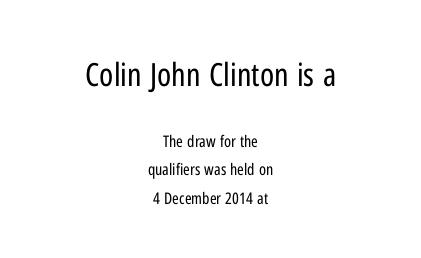
Is this a heavy cut? Hardly; it is regular or lighter. Is this a fixed-width face? No — the glyphs have proportional, varying widths. No feet cap the strokes, marking this as sans-serif type. Rule under the text: the space is simply empty.
